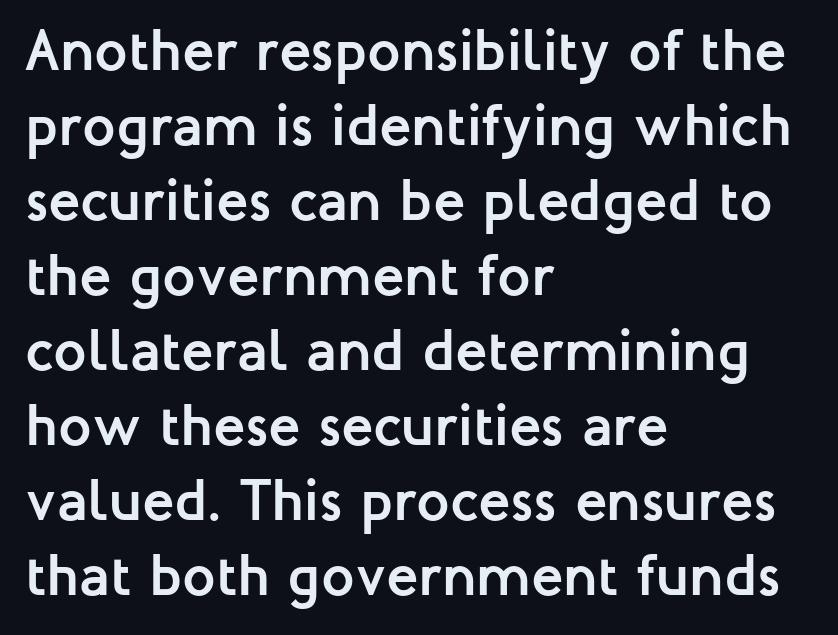
The image shows 59 px semibold sans-serif type, upright; set left-aligned, normal line spacing (1.27x), normal letter spacing, not underlined; low stroke contrast and a medium x-height.
